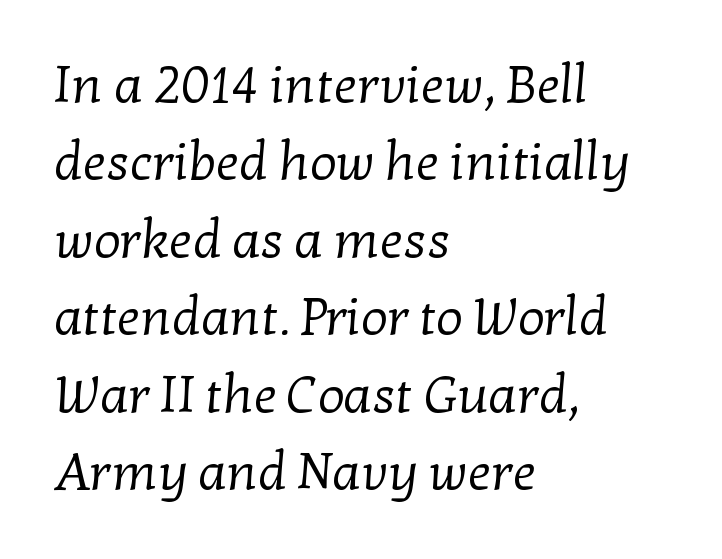
{"serif": "yes", "bold": "no", "weight": "regular", "width": "normal", "stroke_contrast": "low", "x_height": "medium", "monospaced": "no", "underline": "no", "align": "left", "line_spacing": "normal", "line_spacing_ratio": 1.49, "letter_spacing": "normal", "letter_spacing_em": 0.0, "glyph_px": 52}
